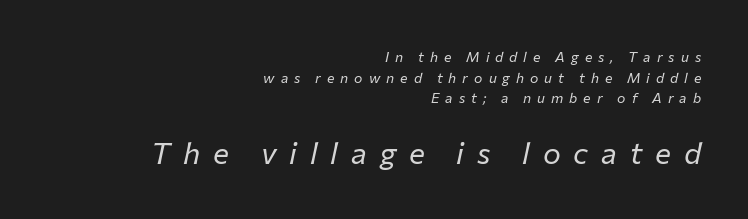
The image shows 30 px regular-weight type, italic (leaning right); set right-aligned, normal line spacing (1.48x), unusually wide letter spacing (+0.43 em), not underlined; the second (bottom) block is 2.14x larger; low stroke contrast and a medium x-height.
